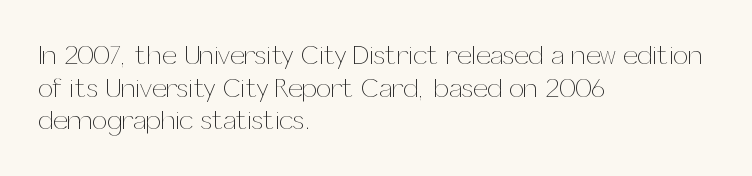
{"italic": "no", "bold": "no", "underline": "no", "align": "left", "line_spacing_ratio": 1.21, "letter_spacing": "normal", "letter_spacing_em": 0.0, "glyph_px": 27}
